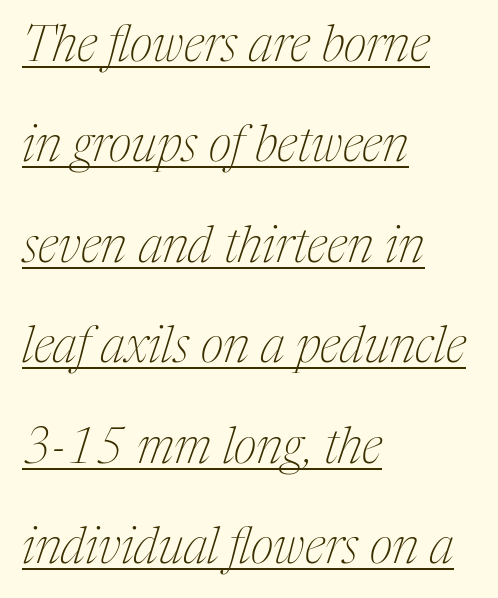
Stroke mass is kept to a normal reading level or below. This sample trades compactness for vertical openness between lines. You could not count columns in this text — the font is proportionally spaced. The face used here appears with an underline applied. Nothing unusual about the tracking: characters are spaced as the font intends. Font category for this specimen: serif.
